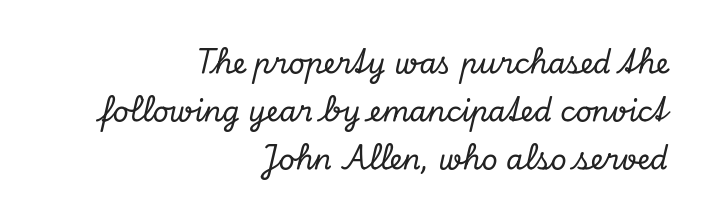
{"serif": "yes", "italic": "yes", "lean": "right", "slant_degrees": 13, "width": "normal", "stroke_contrast": "low", "x_height": "small", "monospaced": "no", "underline": "no", "align": "right", "line_spacing_ratio": 1.71, "letter_spacing": "normal", "letter_spacing_em": 0.0, "glyph_px": 28}
